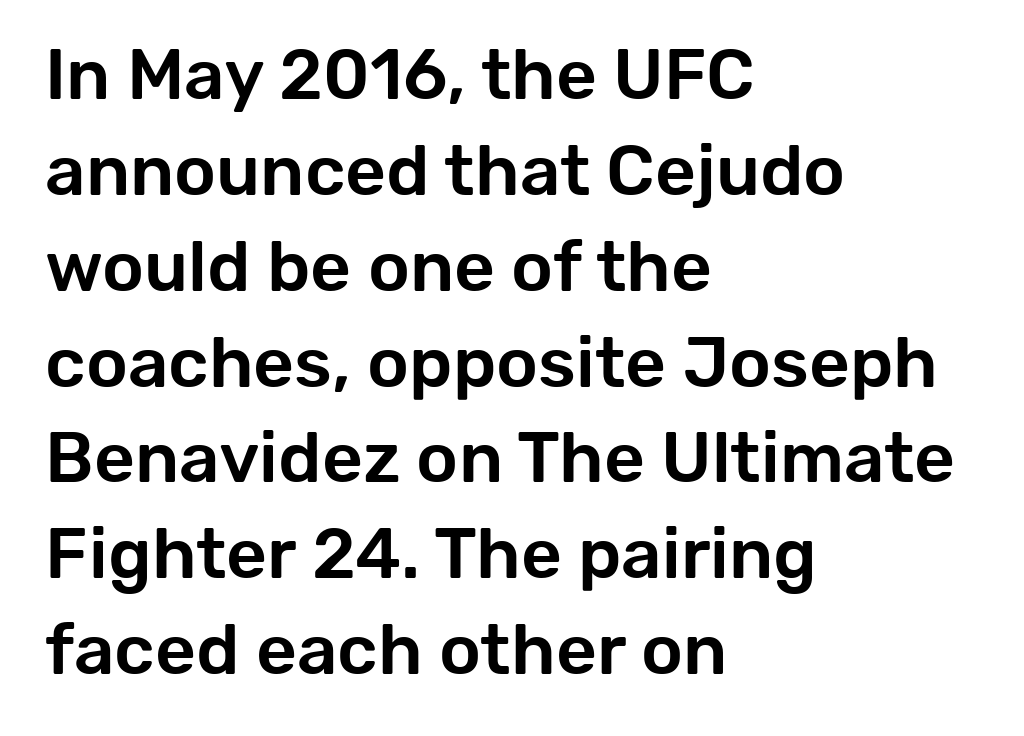
Looks like regular typesetting: each glyph gets only the width it needs. Type style note: lacks serifs. Underline: absent. Each line starts at the same left margin while the right side varies. The block of text has a typical density, with ordinary space between rows. The rendering keeps characters at their native spacing.
